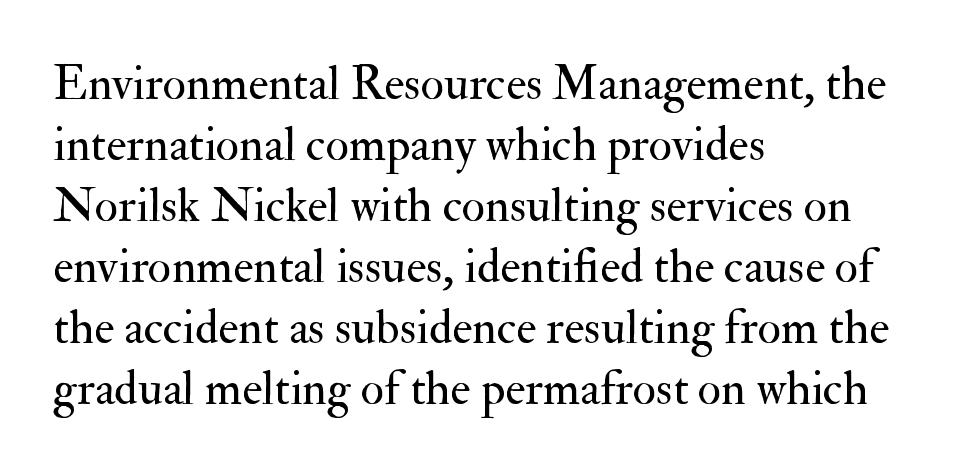
Q: Is the text bold? A: No.
Q: Is the text italic (slanted)? A: No, it is upright.
Q: Is the typeface a serif or a sans-serif typeface? A: Serif.
Q: Is the text underlined? A: No.
Q: How is the paragraph aligned? A: Left-aligned.
Q: Is the spacing between letters normal or unusually wide? A: Normal.
Q: Is the spacing between lines tight, normal or loose? A: Normal.
Q: Width (condensed, normal, or wide)? A: Normal.
Q: Stroke contrast? A: Medium.
Q: x-height? A: Small.
Q: Monospaced? A: No.
